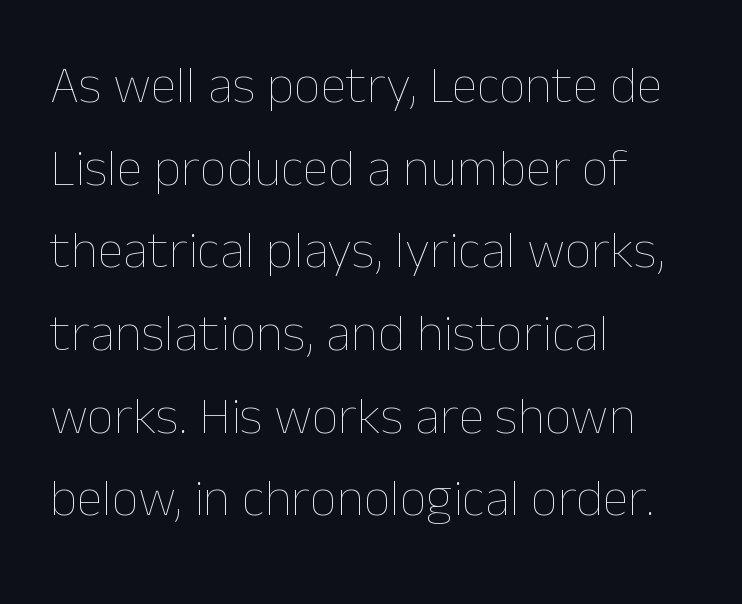
Heft: none added — not bold. Honestly, the row spacing looks completely unremarkable. Posture: upright roman. Decoration check: the copy has no underline. Proportional: the letters do not fall into vertical columns. Is the letter spacing exaggerated? No — it looks like the ordinary default.
